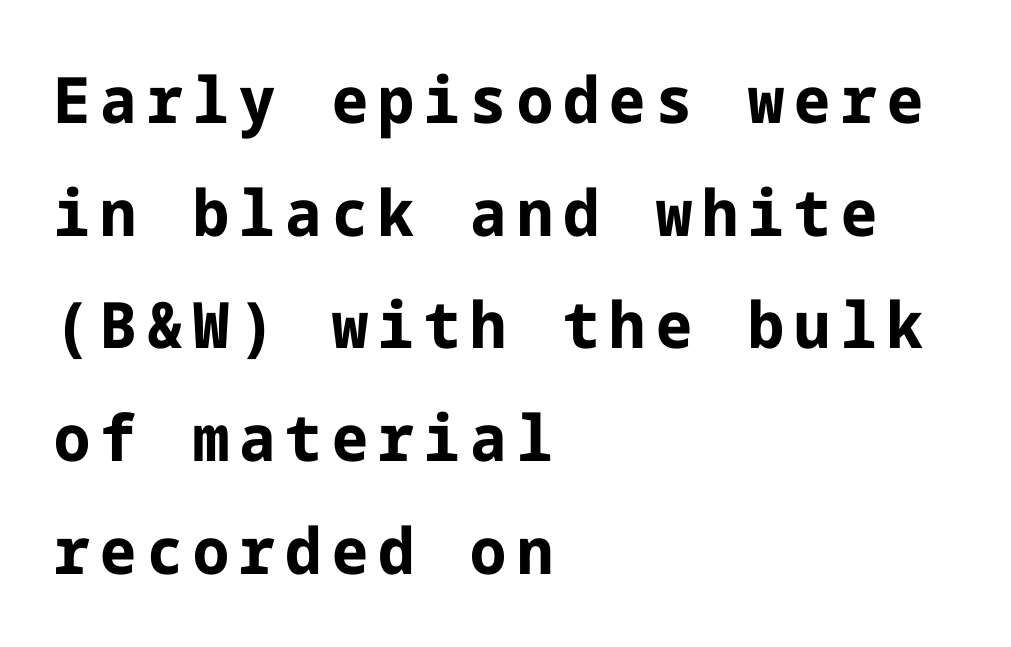
The image shows 64 px bold sans-serif type, upright; set left-aligned, line spacing 1.76x, not underlined; low stroke contrast and a medium x-height.
